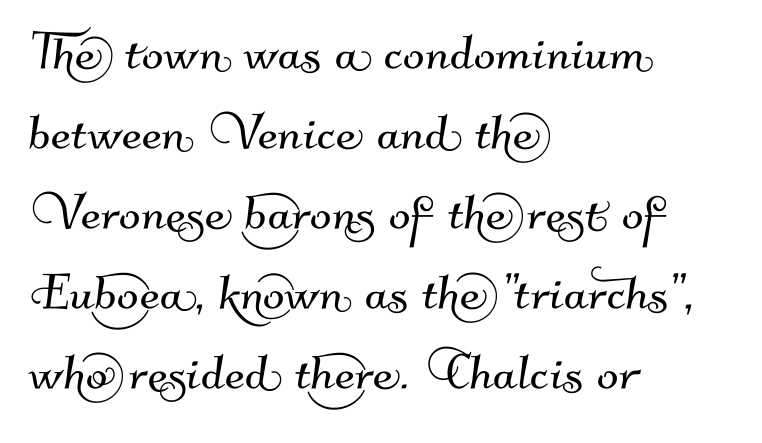
Stroke terminals: plain, sans-serif. The space directly below the letters is spotless. Between one letter and the next there's only the usual sliver of space. Vertically, the passage feels balanced, rows spaced as you'd expect. The face used here is proportionally spaced, like ordinary book or web type. Alignment: flush left.
